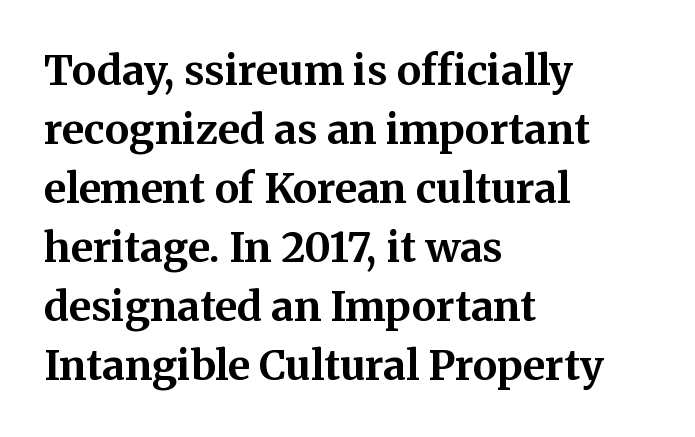
The image shows 41 px bold serif type, upright; set left-aligned, normal line spacing (1.44x), normal letter spacing, not underlined; medium stroke contrast and a medium x-height.
